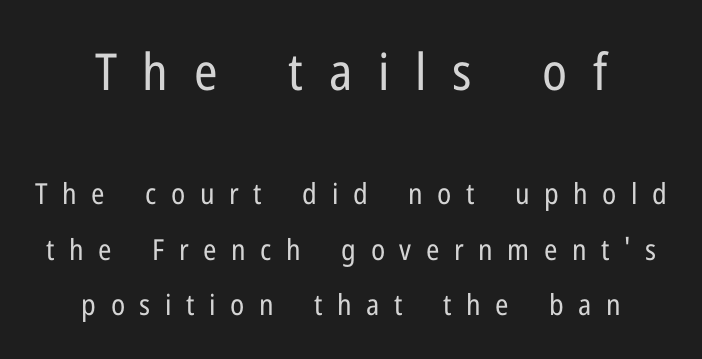
{"serif": "no", "italic": "no", "bold": "no", "weight": "regular", "width": "condensed", "stroke_contrast": "low", "x_height": "medium", "monospaced": "no", "underline": "no", "line_spacing": "loose", "line_spacing_ratio": 1.91, "letter_spacing": "wide", "letter_spacing_em": 0.5, "larger_block": "first", "size_ratio": 1.76, "glyph_px": 51}
